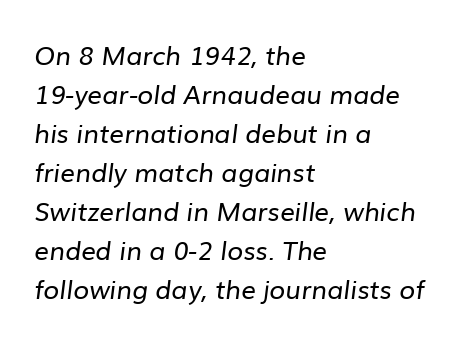
The image shows 26 px text type; set left-aligned, normal line spacing (1.5x), normal letter spacing, not underlined.
